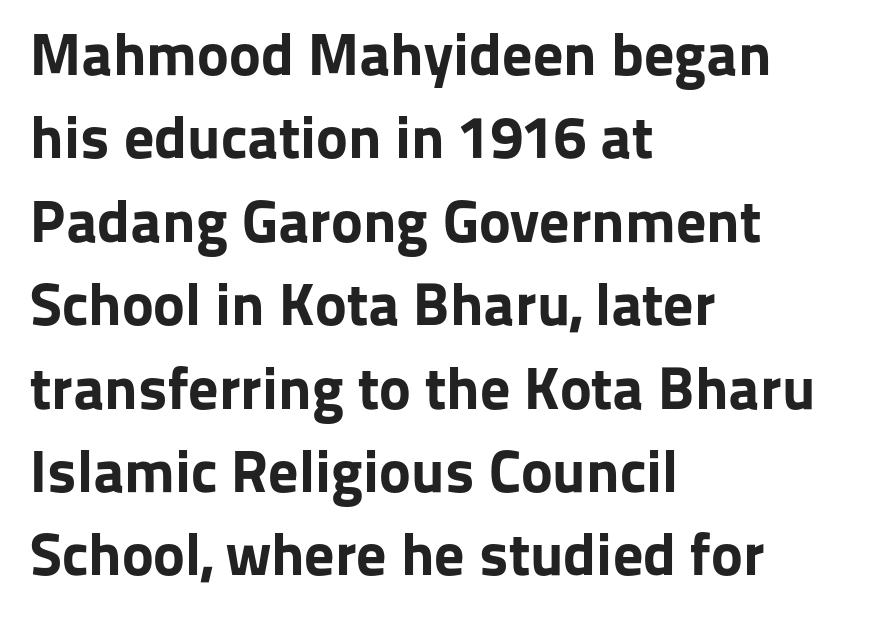
Q: Is the text bold? A: Yes.
Q: Is the text italic (slanted)? A: No, it is upright.
Q: Is the typeface a serif or a sans-serif typeface? A: Sans-serif.
Q: Is the text underlined? A: No.
Q: How is the paragraph aligned? A: Left-aligned.
Q: Is the spacing between letters normal or unusually wide? A: Normal.
Q: Is the spacing between lines tight, normal or loose? A: Normal.
Q: Width (condensed, normal, or wide)? A: Normal.
Q: Stroke contrast? A: Low.
Q: x-height? A: Medium.
Q: Monospaced? A: No.
